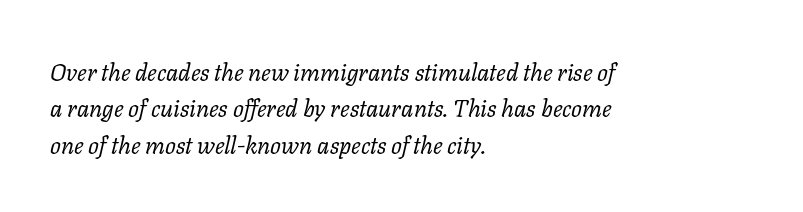
The rendering keeps characters at their native spacing. Quick note: underline off. This sample keeps an unexceptional amount of space between lines. You can tell it's italic because the verticals aren't actually vertical.
